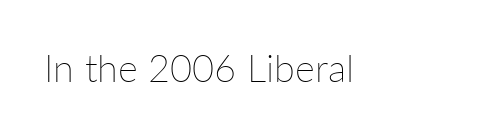
Q: Is the text bold? A: No.
Q: Is the text italic (slanted)? A: No, it is upright.
Q: Is the text underlined? A: No.
Q: How is the paragraph aligned? A: Left-aligned.
Q: Is the spacing between letters normal or unusually wide? A: Normal.
Q: Width (condensed, normal, or wide)? A: Normal.
Q: Stroke contrast? A: Low.
Q: x-height? A: Medium.
Q: Monospaced? A: No.
